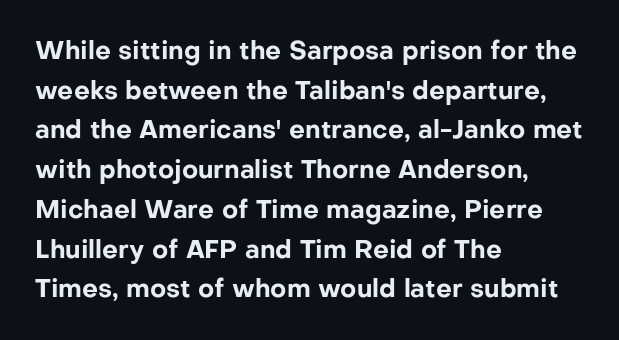
The image shows 25 px bold type, upright; set left-aligned, normal line spacing (1.59x), normal letter spacing, not underlined.
